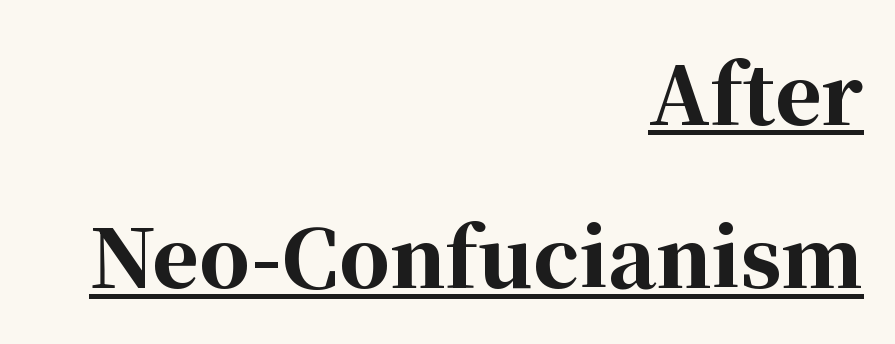
Q: Is the text bold? A: Yes.
Q: Is the text italic (slanted)? A: No, it is upright.
Q: Is the typeface a serif or a sans-serif typeface? A: Serif.
Q: Is the text underlined? A: Yes.
Q: How is the paragraph aligned? A: Right-aligned.
Q: Is the spacing between letters normal or unusually wide? A: Normal.
Q: Is the spacing between lines tight, normal or loose? A: Loose.
Q: Width (condensed, normal, or wide)? A: Normal.
Q: Stroke contrast? A: High.
Q: x-height? A: Medium.
Q: Monospaced? A: No.
